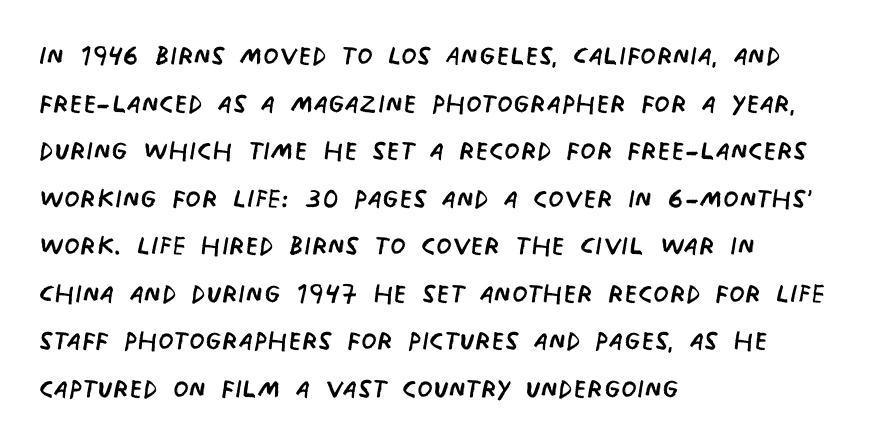
{"serif": "no", "bold": "no", "weight": "regular", "width": "condensed", "stroke_contrast": "low", "x_height": "large", "monospaced": "no", "underline": "no", "align": "left", "line_spacing": "normal", "line_spacing_ratio": 1.32, "letter_spacing": "normal", "letter_spacing_em": 0.0, "glyph_px": 36}
